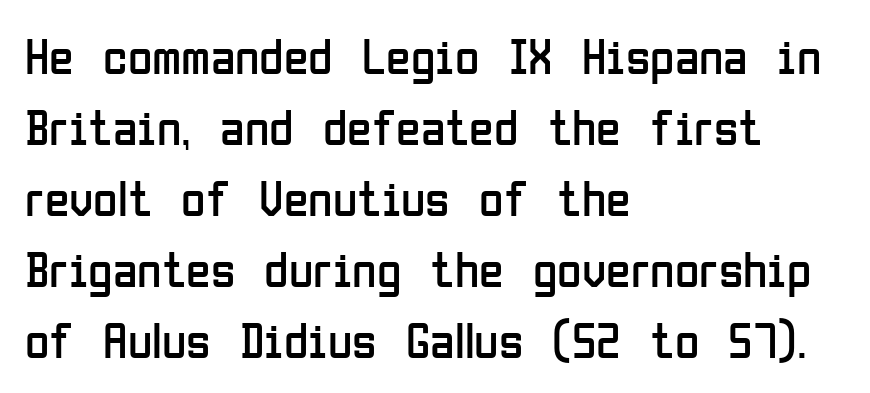
{"serif": "no", "italic": "no", "bold": "no", "weight": "regular", "width": "condensed", "stroke_contrast": "low", "x_height": "medium", "monospaced": "no", "underline": "no", "align": "left", "line_spacing": "normal", "line_spacing_ratio": 1.42, "letter_spacing": "normal", "letter_spacing_em": 0.0, "glyph_px": 50}
